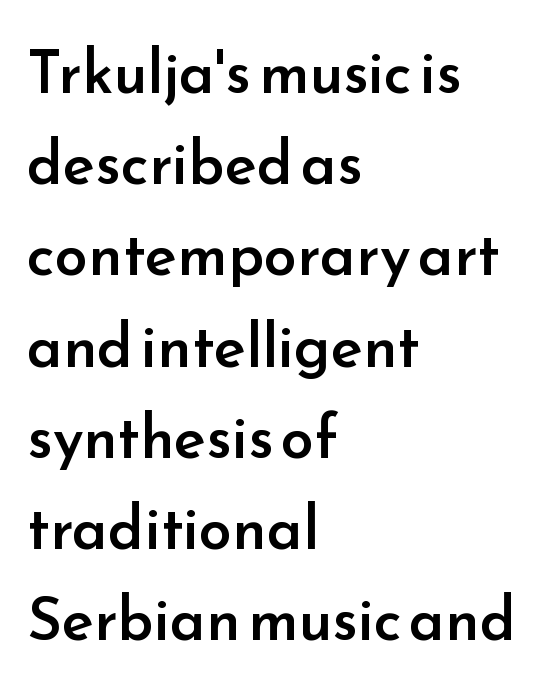
{"serif": "no", "italic": "no", "bold": "semi", "weight": "semibold", "width": "normal", "stroke_contrast": "low", "x_height": "small", "monospaced": "no", "underline": "no", "align": "left", "line_spacing": "normal", "line_spacing_ratio": 1.52, "letter_spacing": "normal", "letter_spacing_em": 0.0, "glyph_px": 60}
